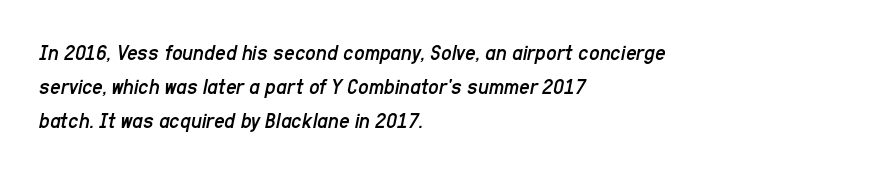
{"italic": "yes", "lean": "right", "slant_degrees": 11, "bold": "no", "underline": "no", "align": "left", "line_spacing": "normal", "line_spacing_ratio": 1.47, "letter_spacing": "normal", "letter_spacing_em": 0.0, "glyph_px": 23}
